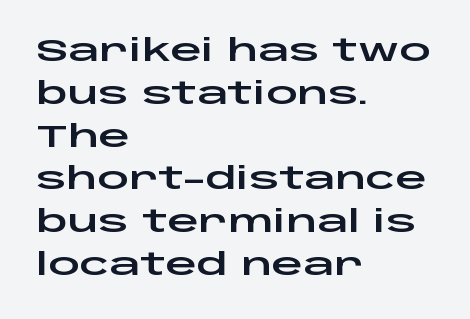
{"serif": "no", "italic": "no", "width": "wide", "stroke_contrast": "low", "x_height": "large", "monospaced": "no", "underline": "no", "align": "left", "line_spacing": "normal", "line_spacing_ratio": 1.38, "letter_spacing": "normal", "letter_spacing_em": 0.0, "glyph_px": 31}
